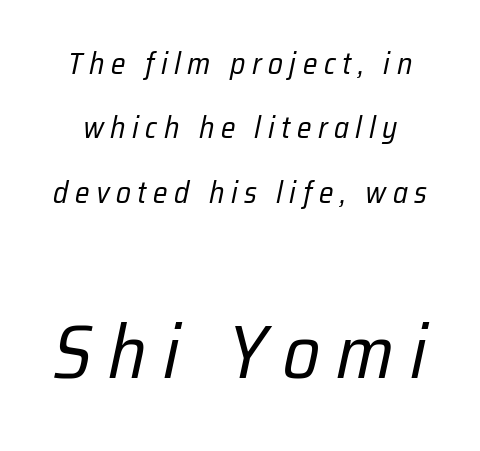
{"italic": "yes", "lean": "right", "slant_degrees": 12, "bold": "no", "weight": "regular", "width": "condensed", "stroke_contrast": "low", "x_height": "medium", "monospaced": "no", "underline": "no", "line_spacing": "loose", "line_spacing_ratio": 2.15, "letter_spacing": "wide", "letter_spacing_em": 0.22, "larger_block": "second", "size_ratio": 2.5, "glyph_px": 75}
